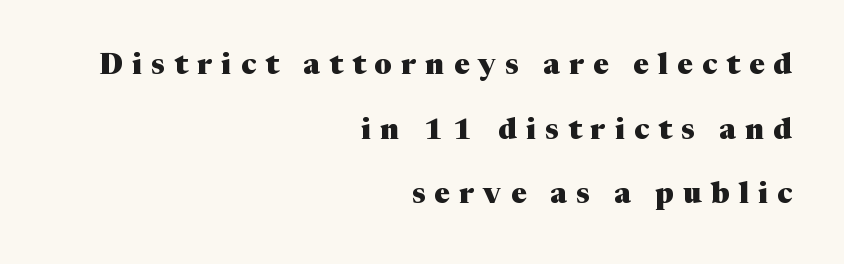
{"serif": "yes", "italic": "no", "bold": "yes", "weight": "heavy", "width": "normal", "stroke_contrast": "medium", "x_height": "medium", "monospaced": "no", "underline": "no", "align": "right", "line_spacing": "loose", "line_spacing_ratio": 2.23, "letter_spacing": "wide", "letter_spacing_em": 0.32, "glyph_px": 29}
